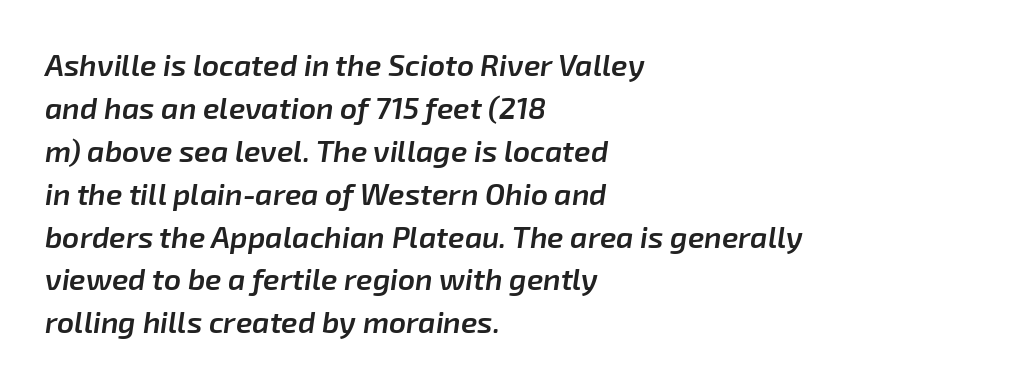
{"italic": "yes", "lean": "right", "slant_degrees": 8, "bold": "semi", "weight": "semibold", "width": "normal", "stroke_contrast": "low", "x_height": "medium", "monospaced": "no", "underline": "no", "align": "left", "line_spacing": "normal", "line_spacing_ratio": 1.43, "letter_spacing": "normal", "letter_spacing_em": 0.0, "glyph_px": 30}
